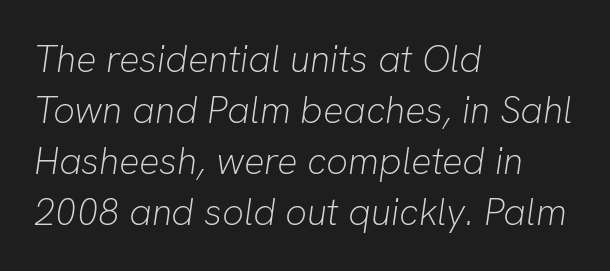
{"italic": "yes", "lean": "right", "slant_degrees": 8, "bold": "no", "weight": "light", "width": "normal", "stroke_contrast": "low", "x_height": "medium", "monospaced": "no", "underline": "no", "align": "left", "line_spacing": "normal", "line_spacing_ratio": 1.34, "letter_spacing": "normal", "letter_spacing_em": 0.0, "glyph_px": 38}
